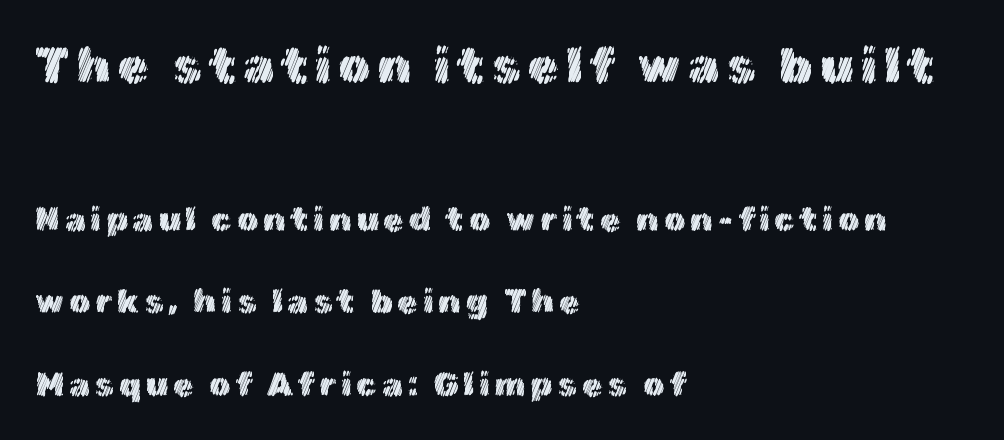
The image shows 51 px text type, upright; set left-aligned, loose line spacing (2.42x), not underlined; the first (top) block is 1.5x larger; a medium x-height.
